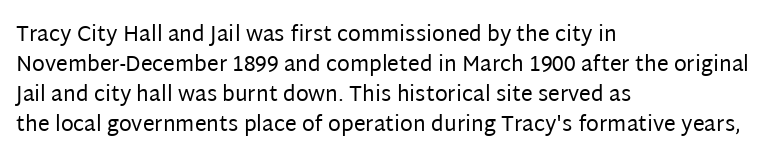
{"italic": "no", "bold": "no", "underline": "no", "align": "left", "line_spacing": "normal", "line_spacing_ratio": 1.43, "letter_spacing": "normal", "letter_spacing_em": 0.0, "glyph_px": 21}
